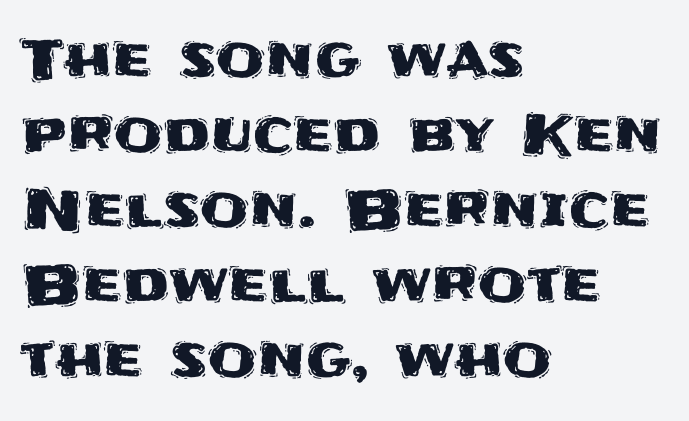
The image shows 56 px sans-serif type, upright; set left-aligned, normal line spacing (1.34x), normal letter spacing, not underlined; medium stroke contrast and a large x-height.
